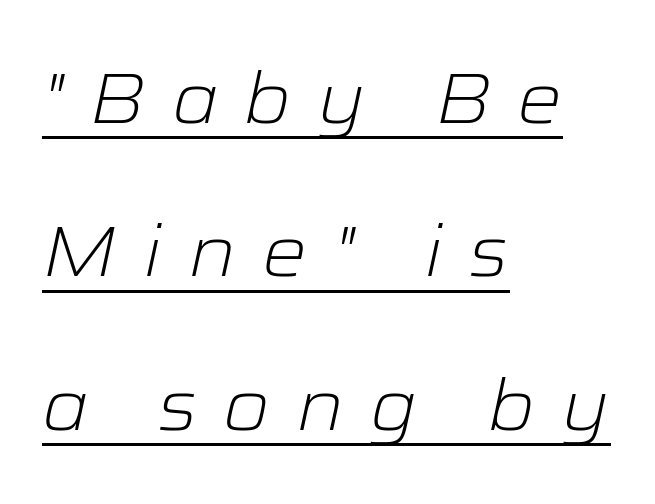
Looks like regular typesetting: each glyph gets only the width it needs. Emphasis-style slanted type is in use. Heaviness? Minimal to ordinary, like unemphasized prose. Line spacing here is loose.
